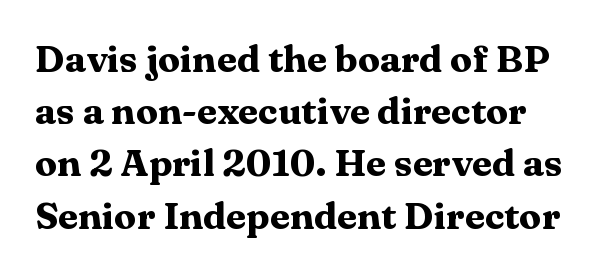
Q: Is the text bold? A: Yes.
Q: Is the text italic (slanted)? A: No, it is upright.
Q: Is the typeface a serif or a sans-serif typeface? A: Serif.
Q: Is the text underlined? A: No.
Q: Is the spacing between letters normal or unusually wide? A: Normal.
Q: Is the spacing between lines tight, normal or loose? A: Normal.
Q: Width (condensed, normal, or wide)? A: Wide.
Q: Stroke contrast? A: Medium.
Q: x-height? A: Medium.
Q: Monospaced? A: No.
